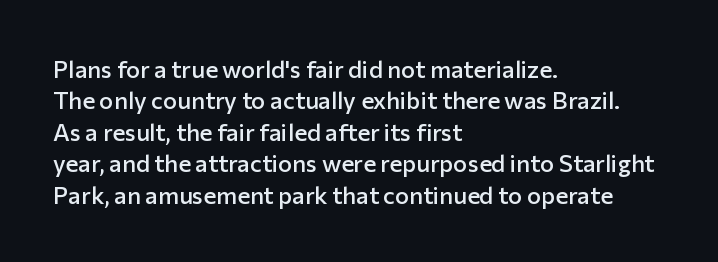
Students, this is semibold: more ink than regular, less than bold. Descender tails drop into unmarked territory. Reading down the block, your eye returns to a fixed left position each line. Do the letters lean? They stand straight. The space between consecutive lines is moderate.
